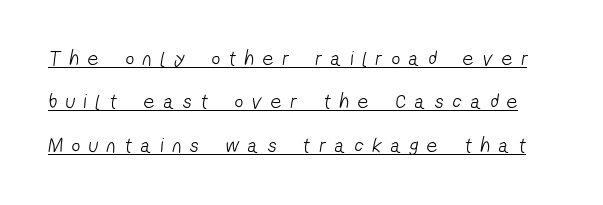
If you measured baseline to baseline, you'd find a long distance. Is the letter spacing exaggerated? Yes — the characters are pushed far apart. The rendered words wear a rule along their underside. The cut favours lightness, reaching ordinary text weight at its darkest.
